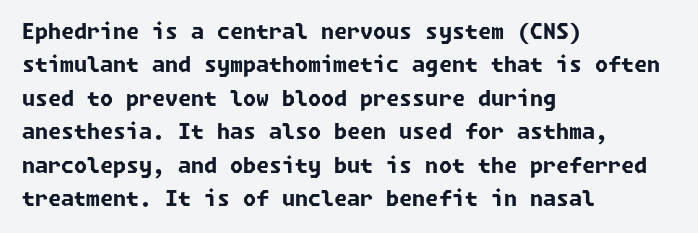
{"bold": "yes", "underline": "no", "align": "left", "line_spacing": "normal", "line_spacing_ratio": 1.59, "letter_spacing": "normal", "letter_spacing_em": 0.0, "glyph_px": 21}
